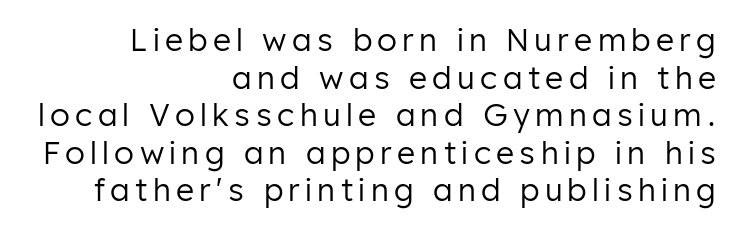
Q: Is the text bold? A: No.
Q: Is the text italic (slanted)? A: No, it is upright.
Q: Is the typeface a serif or a sans-serif typeface? A: Sans-serif.
Q: Is the text underlined? A: No.
Q: How is the paragraph aligned? A: Right-aligned.
Q: Width (condensed, normal, or wide)? A: Normal.
Q: Stroke contrast? A: Low.
Q: x-height? A: Medium.
Q: Monospaced? A: No.
